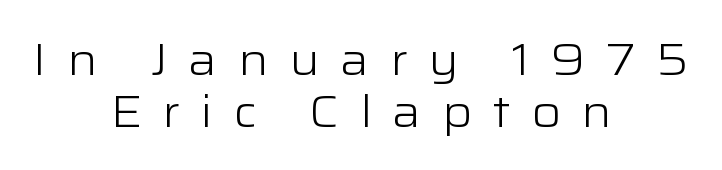
The image shows 45 px light, wide sans-serif type, upright; set centered, tight line spacing (1.15x), unusually wide letter spacing (+0.45 em), not underlined; low stroke contrast and a medium x-height.
